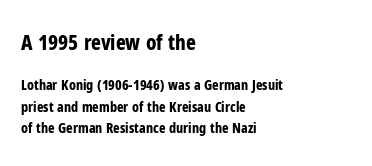
The image shows 21 px bold type, upright; set left-aligned, normal line spacing (1.54x), normal letter spacing, not underlined; the first (top) block is 1.5x larger.
